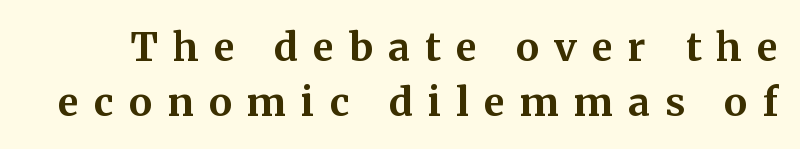
Q: Is the text bold? A: Yes.
Q: Is the text italic (slanted)? A: No, it is upright.
Q: Is the typeface a serif or a sans-serif typeface? A: Serif.
Q: Is the text underlined? A: No.
Q: Is the spacing between letters normal or unusually wide? A: Unusually wide.
Q: Is the spacing between lines tight, normal or loose? A: Normal.
Q: Width (condensed, normal, or wide)? A: Normal.
Q: Stroke contrast? A: Medium.
Q: x-height? A: Medium.
Q: Monospaced? A: No.
